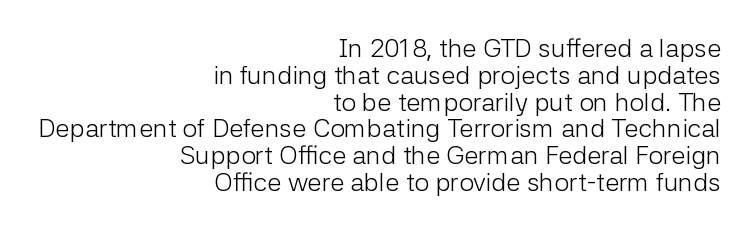
Nobody drew a line under any word here. You could barely slide anything between these rows. Weight: regular or lighter. Nobody touched the tracking dial on this one.
